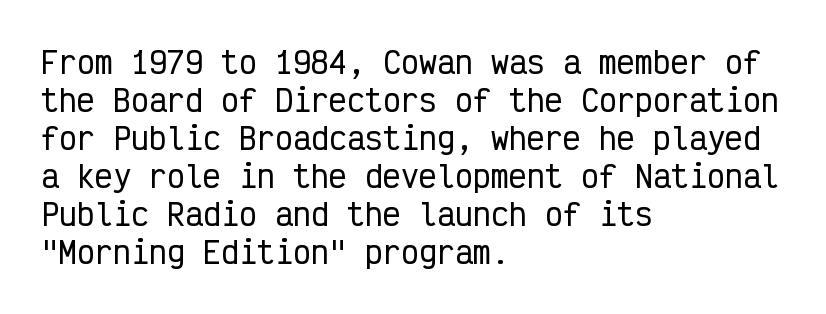
Unmarked baselines from the first word to the last. The line-height multiplier appears to be the usual default. This sample has the even, mechanical cadence of fixed-width lettering. Is the block centered? No — it sits flush against the left margin.
